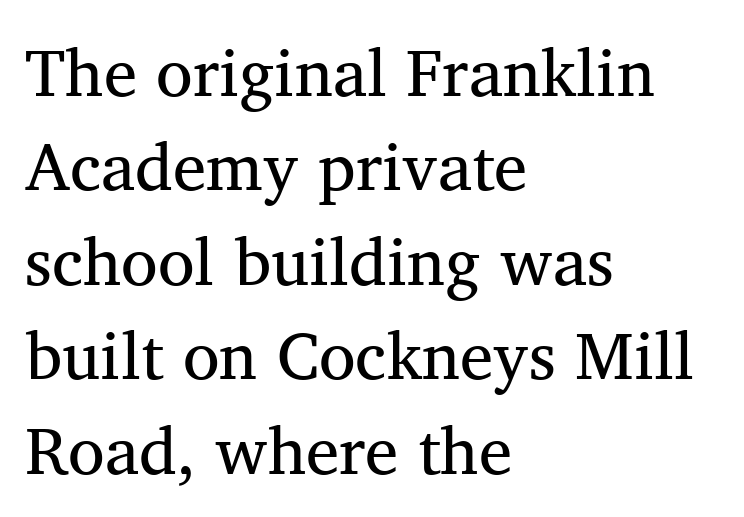
The image shows 67 px regular-weight serif type; set left-aligned, normal line spacing (1.41x), normal letter spacing, not underlined; medium stroke contrast and a medium x-height.
